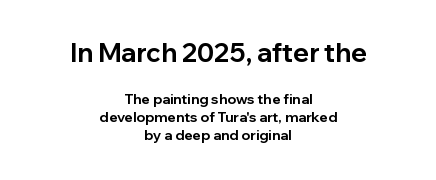
{"italic": "no", "bold": "yes", "underline": "no", "align": "center", "line_spacing": "normal", "line_spacing_ratio": 1.29, "letter_spacing": "normal", "letter_spacing_em": 0.0, "larger_block": "first", "size_ratio": 1.86, "glyph_px": 26}
